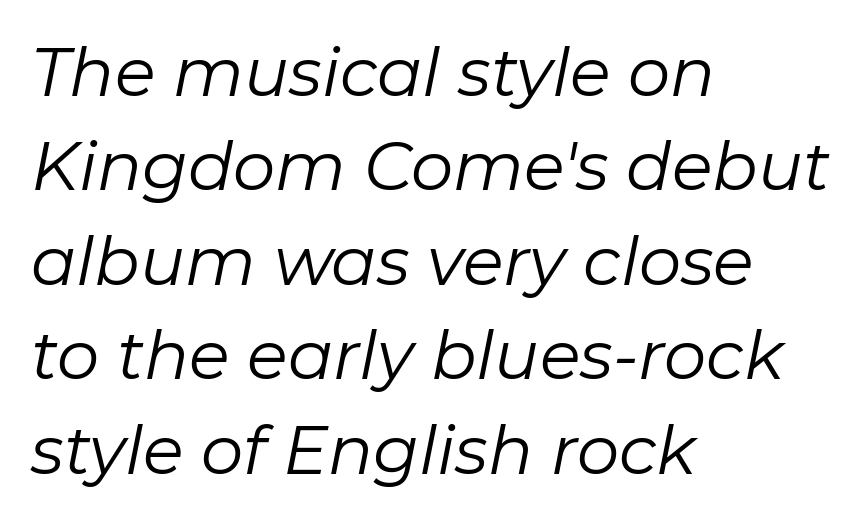
Q: Is the text bold? A: No.
Q: Is the text italic (slanted)? A: Yes, it leans right by about 11 degrees.
Q: Is the text underlined? A: No.
Q: How is the paragraph aligned? A: Left-aligned.
Q: Is the spacing between letters normal or unusually wide? A: Normal.
Q: Is the spacing between lines tight, normal or loose? A: Normal.
Q: Width (condensed, normal, or wide)? A: Normal.
Q: Stroke contrast? A: Low.
Q: x-height? A: Medium.
Q: Monospaced? A: No.
